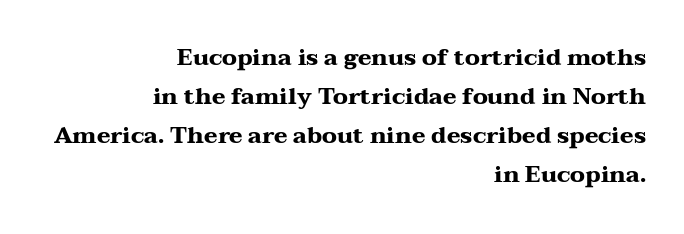
Q: Is the text bold? A: Yes.
Q: Is the text italic (slanted)? A: No, it is upright.
Q: Is the text underlined? A: No.
Q: How is the paragraph aligned? A: Right-aligned.
Q: Is the spacing between letters normal or unusually wide? A: Normal.
Q: Is the spacing between lines tight, normal or loose? A: Normal.
